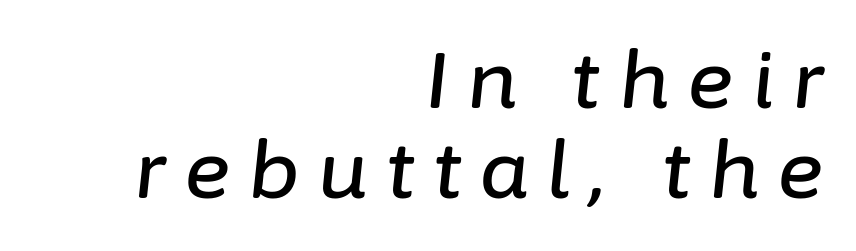
Each letter keeps its own natural width here, so spacing adapts to shape. The text block is weighted toward the right margin, trailing off unevenly leftward. The passage shown has open, widely tracked lettering throughout. It's the slanting kind of type.
